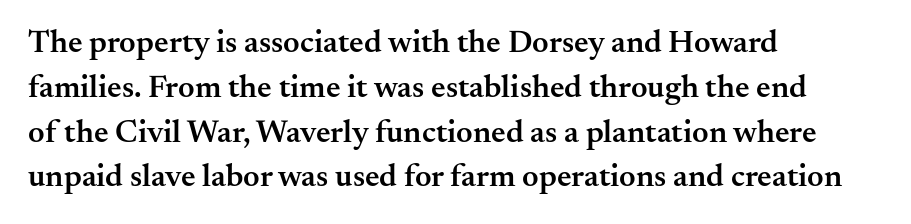
{"serif": "yes", "italic": "no", "bold": "semi", "weight": "semibold", "width": "normal", "stroke_contrast": "medium", "x_height": "small", "monospaced": "no", "underline": "no", "align": "left", "line_spacing": "normal", "line_spacing_ratio": 1.4, "letter_spacing": "normal", "letter_spacing_em": 0.0, "glyph_px": 32}
